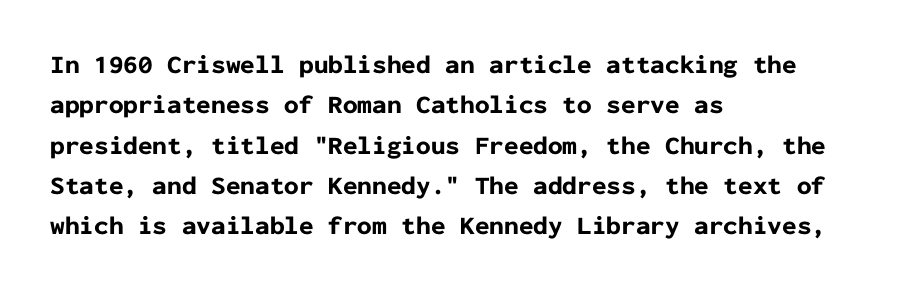
A classic flush-left, rag-right setting is used for this passage. Rows of type keep a routine distance in the vertical direction. Descenders are the only things crossing below the line. The strokes are fattened all the way to bold. Tracking value appears to be zero — textbook default spacing.
